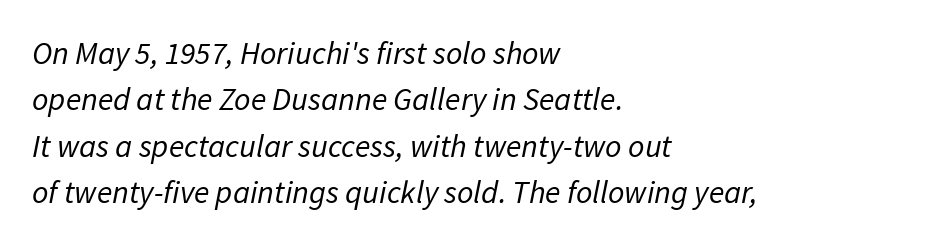
The image shows 32 px regular-weight sans-serif type; set left-aligned, normal line spacing (1.45x), normal letter spacing, not underlined; low stroke contrast and a medium x-height.
